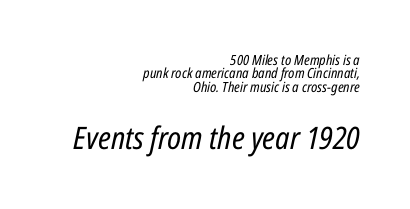
Q: Is the text bold? A: No.
Q: Is the text italic (slanted)? A: Yes, it leans right by about 12 degrees.
Q: Is the text underlined? A: No.
Q: How is the paragraph aligned? A: Right-aligned.
Q: Is the spacing between letters normal or unusually wide? A: Normal.
Q: Is the spacing between lines tight, normal or loose? A: Tight.
Q: Which block of text is set in a larger size, the first (top) or the second (bottom)? A: The second (bottom) one.
Q: Width (condensed, normal, or wide)? A: Condensed.
Q: Stroke contrast? A: Low.
Q: x-height? A: Medium.
Q: Monospaced? A: No.
